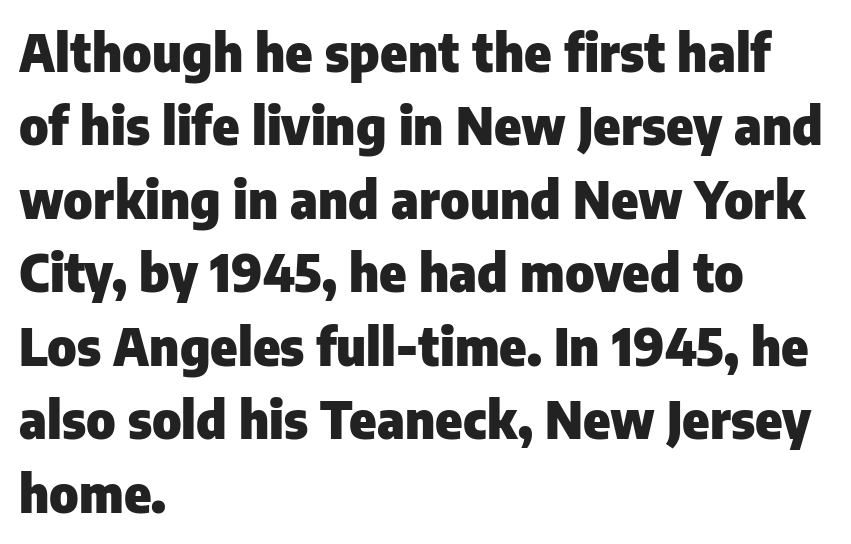
The image shows 51 px heavy sans-serif type, upright; set left-aligned, normal line spacing (1.44x), normal letter spacing, not underlined; low stroke contrast and a medium x-height.
